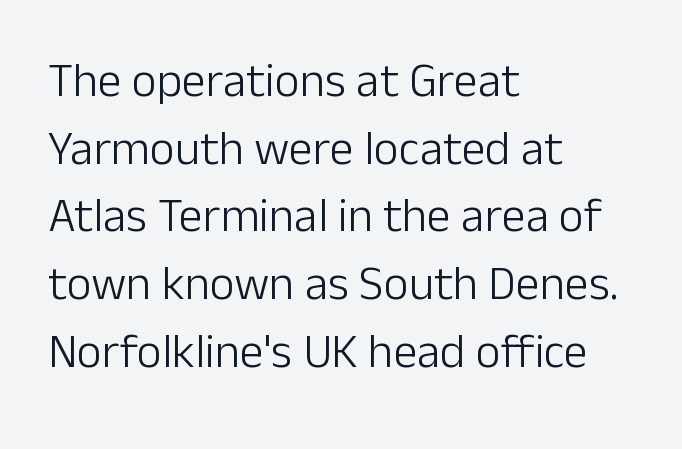
The image shows 48 px light sans-serif type, upright; set left-aligned, normal line spacing (1.41x), normal letter spacing, not underlined; low stroke contrast and a medium x-height.
